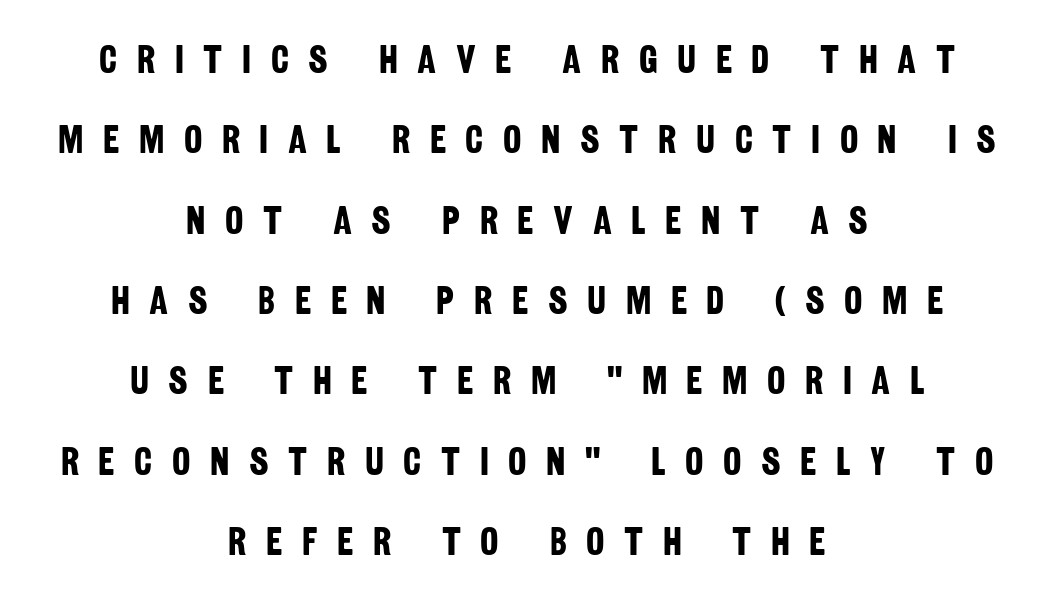
The image shows 39 px bold, condensed sans-serif type; set centered, loose line spacing (2.06x), unusually wide letter spacing (+0.5 em), not underlined; low stroke contrast and a large x-height.
